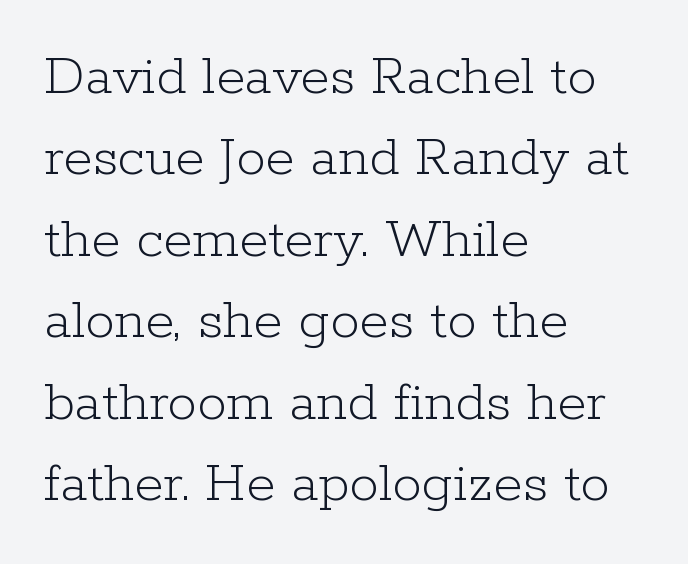
No italicization has been applied; the sample stays upright. Students, note that the glyphs here touch the page at normal intervals. Stems and bowls with no extra thickness — not bold. Rule under the text: the space is simply empty. This rendering uses left alignment, leaving the right contour irregular.
